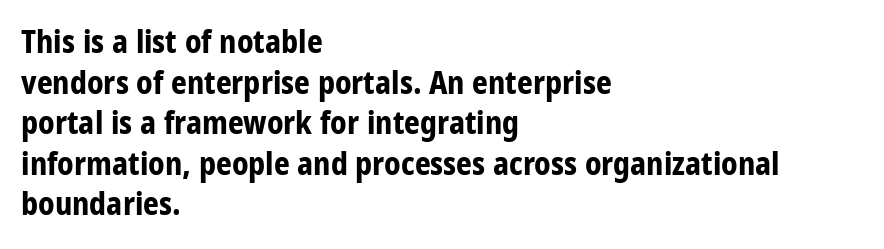
There is no visible air inserted between adjacent glyphs. Chunky letters — that's bold for sure. Does the type have serifs? No, each stem ends abruptly. Posture: straight, roman, zero tilt. Every row of glyphs begins at an identical x-position on the left.
